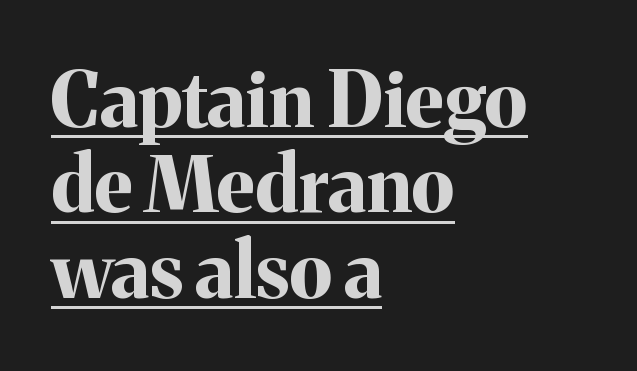
This is roman type, the default non-slanted kind. Check the space under the baseline: a stroke is drawn there. Caption: bold face, heavy strokes. Look at the tracking — it's just the regular setting, nothing added. Examine the stroke ends and you'll spot serifs.
